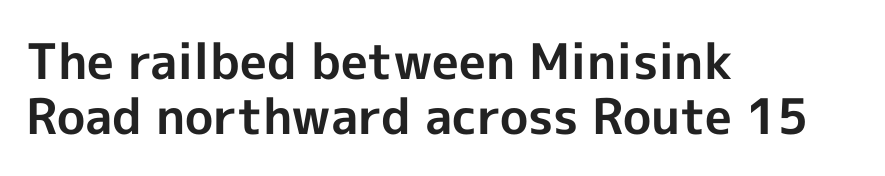
The image shows 49 px bold sans-serif type, upright; set left-aligned, tight line spacing (1.12x), normal letter spacing, not underlined; a medium x-height.
